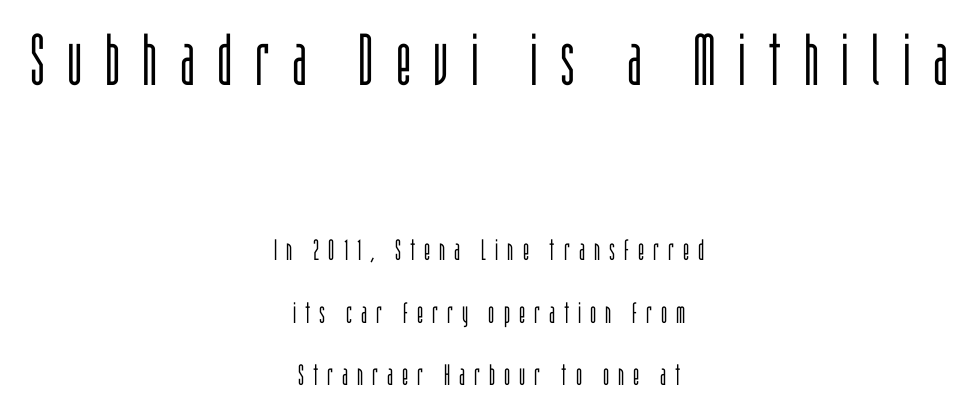
The image shows 72 px light, condensed sans-serif type, upright; set centered, loose line spacing (2.15x), unusually wide letter spacing (+0.31 em), not underlined; the first (top) block is 2.48x larger; low stroke contrast and a large x-height.
